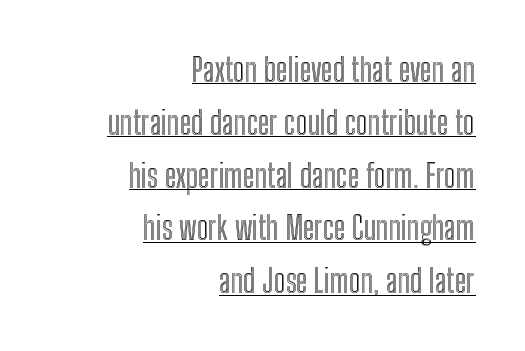
{"italic": "no", "width": "condensed", "x_height": "medium", "monospaced": "no", "underline": "yes", "align": "right", "line_spacing": "normal", "line_spacing_ratio": 1.65, "letter_spacing": "normal", "letter_spacing_em": 0.0, "glyph_px": 32}
